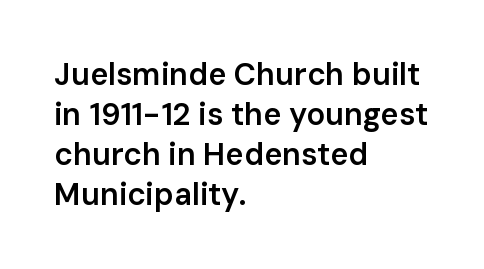
The rendering uses a moderate line-height, typical for paragraphs. The rendering keeps characters at their native spacing. When letters stand straight like this, we call the style roman or upright. Its strokes are somewhat broadened, the hallmark of semibold type. This sample has the flowing, uneven cadence of proportional lettering. The type family on display is of the sans-serif kind.
